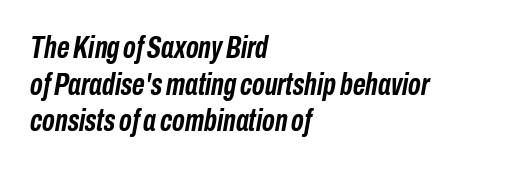
The image shows 31 px semibold, condensed type, italic (leaning right); set left-aligned, line spacing 1.18x, normal letter spacing, not underlined; low stroke contrast and a medium x-height.
